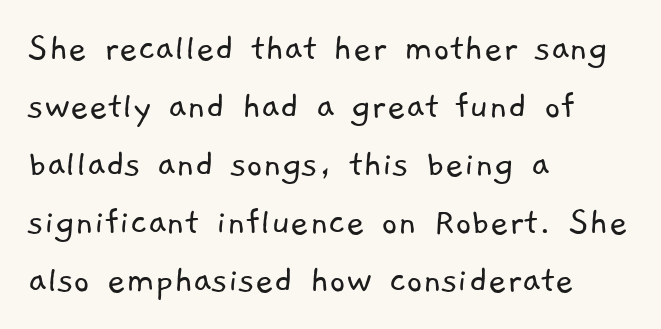
The image shows 40 px light sans-serif type; set left-aligned, normal line spacing (1.45x), normal letter spacing, not underlined; low stroke contrast and a medium x-height.
